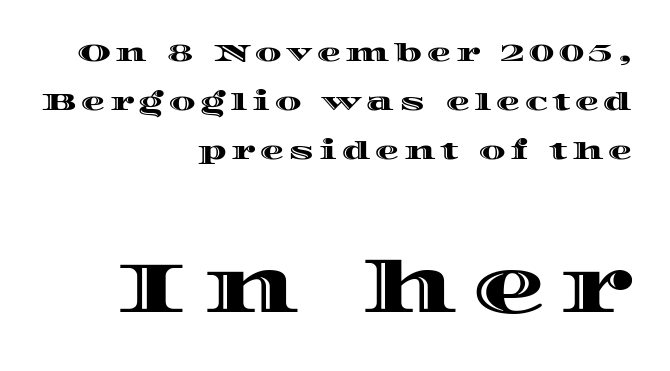
The image shows 73 px wide type, upright; set right-aligned, loose line spacing (2.05x), unusually wide letter spacing (+0.2 em), not underlined; the second (bottom) block is 3.04x larger; a large x-height.
